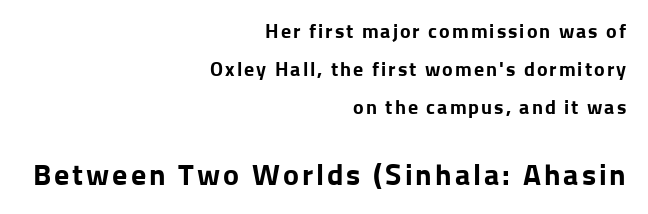
You could fit nearly another row in the gap between these rows. Ordinary non-slanted type is in use. Note: no serifs on the glyphs. Notice how thick the strokes are: this is what a full bold looks like. Think of a printed novel: that variable character pitch is what you see here. Notice how the passage keeps a crisp vertical edge on the right only.
